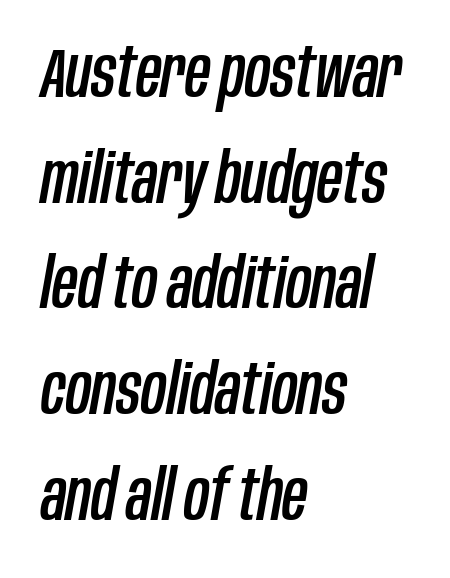
The image shows 70 px condensed type, italic (leaning right); set left-aligned, normal line spacing (1.51x), normal letter spacing, not underlined; low stroke contrast and a large x-height.
